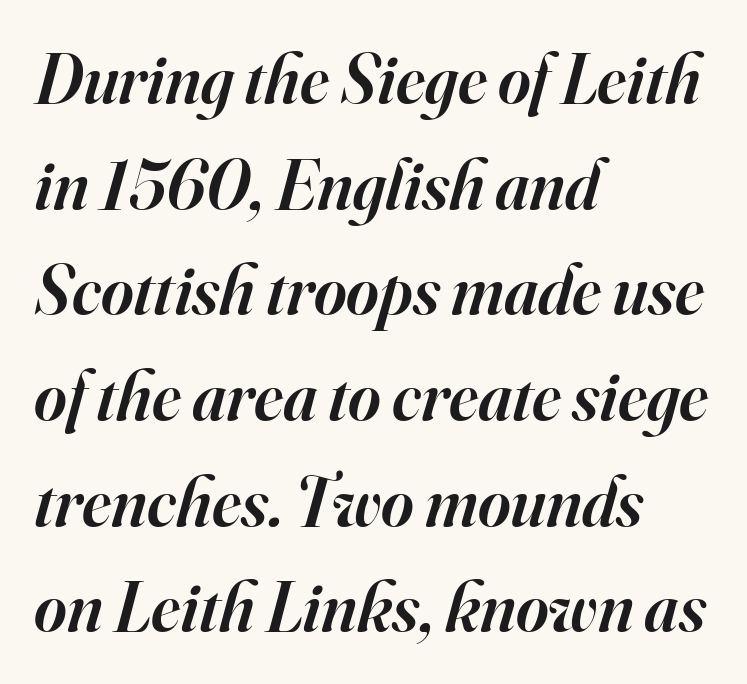
The image shows 70 px semibold serif type, italic (leaning right); set left-aligned, normal line spacing (1.51x), normal letter spacing, not underlined; high stroke contrast and a small x-height.
